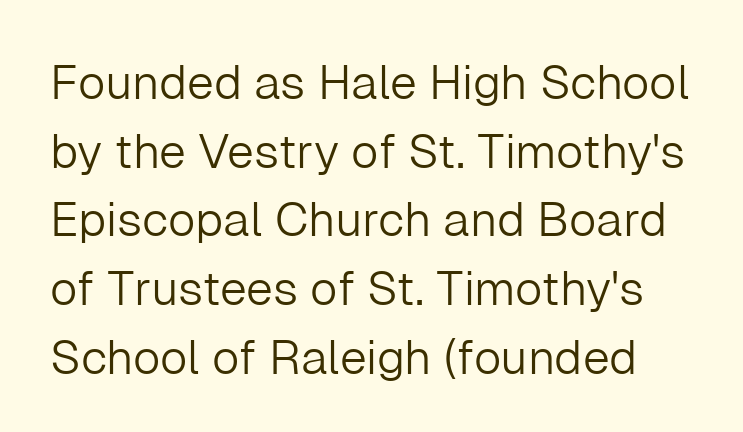
The image shows 48 px light sans-serif type, upright; set normal line spacing (1.43x), normal letter spacing, not underlined; low stroke contrast and a medium x-height.
